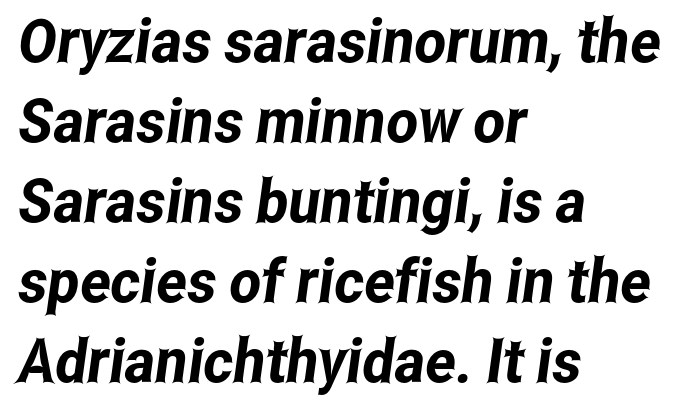
The image shows 61 px condensed sans-serif type; set left-aligned, normal line spacing (1.31x), normal letter spacing, not underlined; low stroke contrast and a medium x-height.
